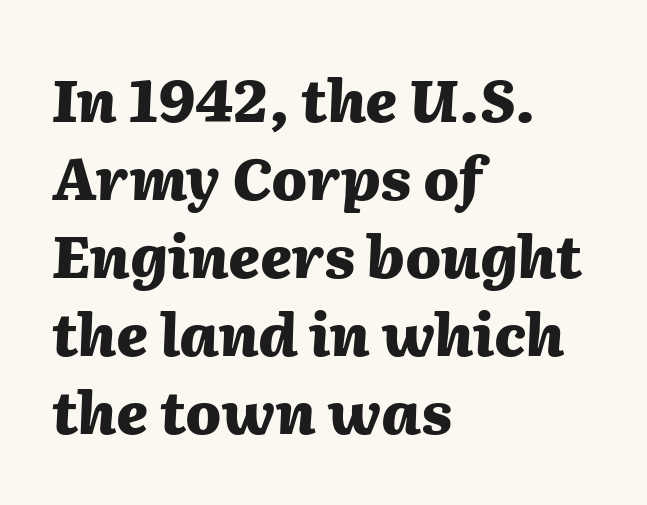
Q: Is the text bold? A: Yes.
Q: Is the text italic (slanted)? A: Yes, it leans right by about 2 degrees.
Q: Is the text underlined? A: No.
Q: How is the paragraph aligned? A: Left-aligned.
Q: Is the spacing between letters normal or unusually wide? A: Normal.
Q: Is the spacing between lines tight, normal or loose? A: Normal.
Q: Width (condensed, normal, or wide)? A: Normal.
Q: Stroke contrast? A: Medium.
Q: x-height? A: Medium.
Q: Monospaced? A: No.
